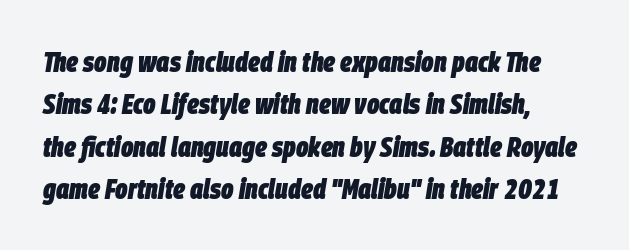
Q: Is the text bold? A: Yes.
Q: Is the text italic (slanted)? A: Yes, it leans right by about 9 degrees.
Q: Is the text underlined? A: No.
Q: How is the paragraph aligned? A: Left-aligned.
Q: Is the spacing between letters normal or unusually wide? A: Normal.
Q: Is the spacing between lines tight, normal or loose? A: Normal.
Q: Width (condensed, normal, or wide)? A: Condensed.
Q: Stroke contrast? A: Low.
Q: x-height? A: Large.
Q: Monospaced? A: No.
